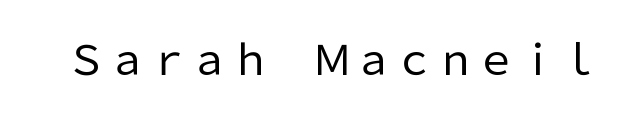
Q: Is the text bold? A: No.
Q: Is the text italic (slanted)? A: No, it is upright.
Q: Is the typeface a serif or a sans-serif typeface? A: Sans-serif.
Q: Is the text underlined? A: No.
Q: Is the spacing between letters normal or unusually wide? A: Normal.
Q: Width (condensed, normal, or wide)? A: Normal.
Q: Stroke contrast? A: Low.
Q: x-height? A: Medium.
Q: Monospaced? A: No.
